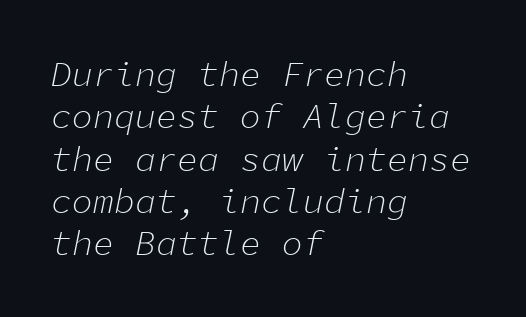
{"italic": "yes", "lean": "right", "slant_degrees": 11, "bold": "no", "weight": "light", "width": "normal", "stroke_contrast": "low", "x_height": "medium", "monospaced": "yes", "underline": "no", "align": "left", "line_spacing_ratio": 1.21, "letter_spacing": "normal", "letter_spacing_em": 0.0, "glyph_px": 35}
